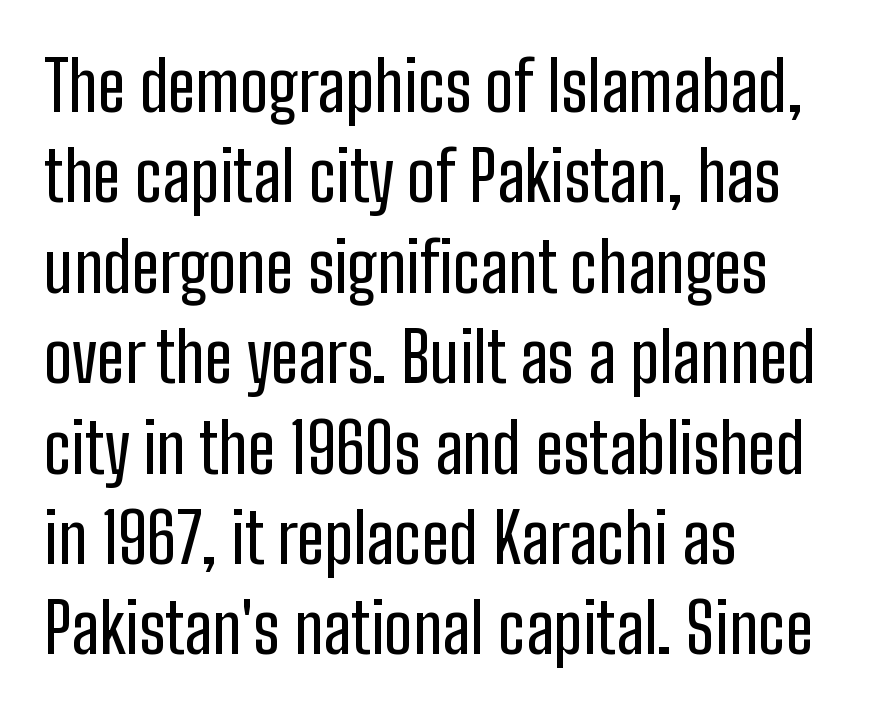
The image shows 69 px condensed sans-serif type, upright; set left-aligned, normal line spacing (1.31x), normal letter spacing, not underlined; low stroke contrast and a medium x-height.
